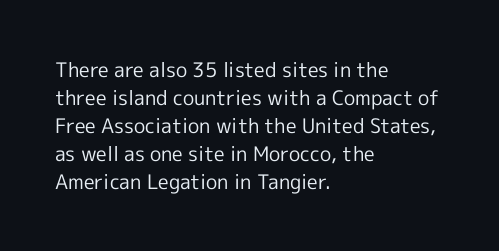
{"italic": "no", "bold": "no", "underline": "no", "align": "left", "line_spacing": "normal", "line_spacing_ratio": 1.4, "letter_spacing": "normal", "letter_spacing_em": 0.0, "glyph_px": 20}
